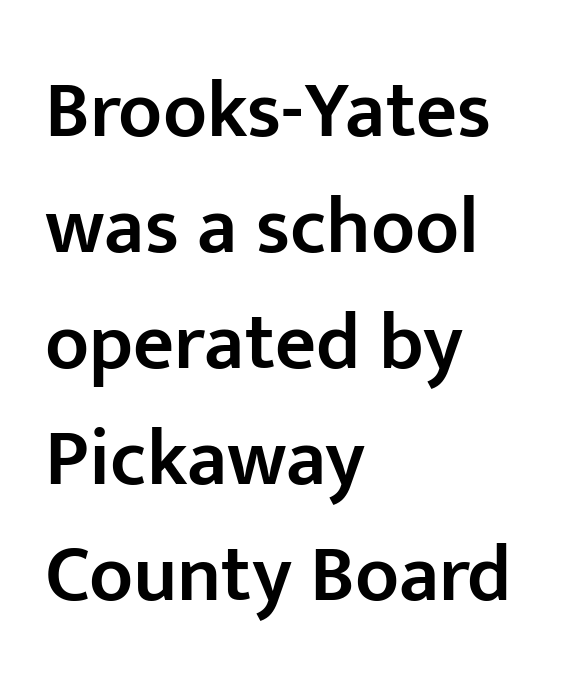
One-word summary of the alignment: left. Inter-character spacing is left at the font's built-in metrics. Does the lettering tilt? It doesn't — this is upright. Whoever set this chose a conventional vertical rhythm. Unmarked baselines from the first word to the last.
